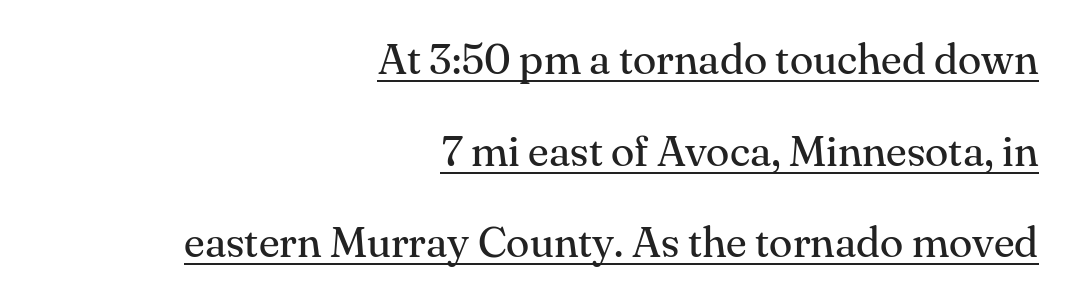
{"serif": "yes", "italic": "no", "bold": "no", "weight": "regular", "width": "normal", "stroke_contrast": "medium", "x_height": "small", "monospaced": "no", "underline": "yes", "align": "right", "line_spacing": "loose", "line_spacing_ratio": 2.13, "letter_spacing": "normal", "letter_spacing_em": 0.0, "glyph_px": 43}
